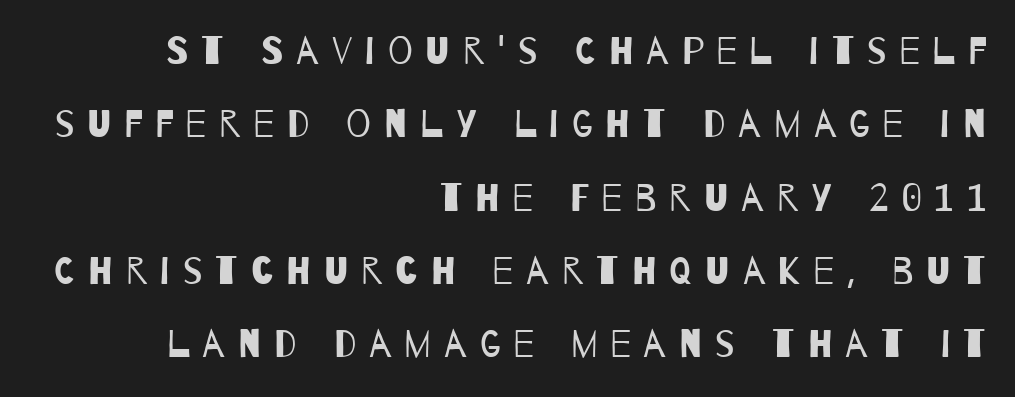
The image shows 39 px regular-weight, condensed sans-serif type; set right-aligned, line spacing 1.88x, unusually wide letter spacing (+0.33 em), not underlined; low stroke contrast and a large x-height.
